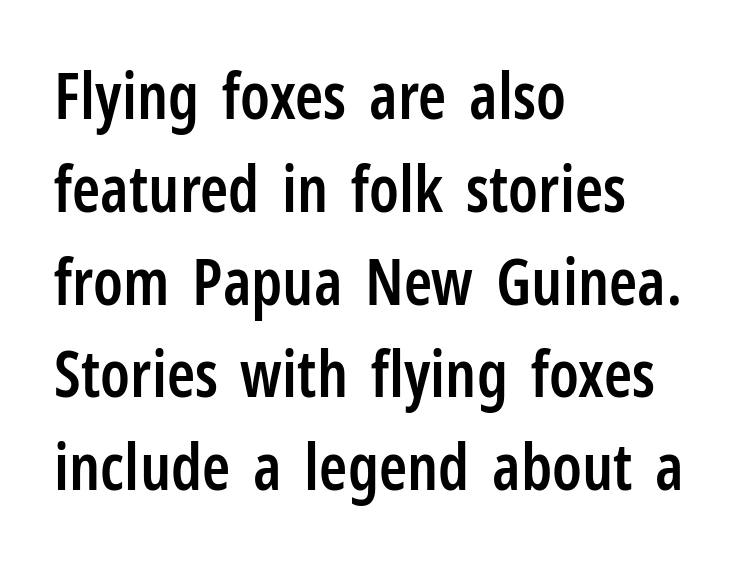
The image shows 64 px semibold, condensed sans-serif type, upright; set left-aligned, normal line spacing (1.45x), normal letter spacing, not underlined; low stroke contrast and a medium x-height.
